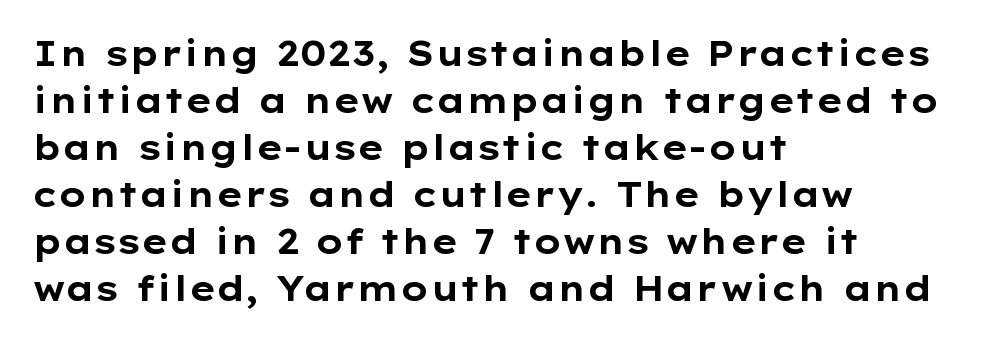
Q: Is the text bold? A: Yes.
Q: Is the text italic (slanted)? A: No, it is upright.
Q: Is the typeface a serif or a sans-serif typeface? A: Sans-serif.
Q: Is the text underlined? A: No.
Q: How is the paragraph aligned? A: Left-aligned.
Q: Is the spacing between letters normal or unusually wide? A: Normal.
Q: Is the spacing between lines tight, normal or loose? A: Normal.
Q: Width (condensed, normal, or wide)? A: Wide.
Q: Stroke contrast? A: Low.
Q: x-height? A: Medium.
Q: Monospaced? A: No.
